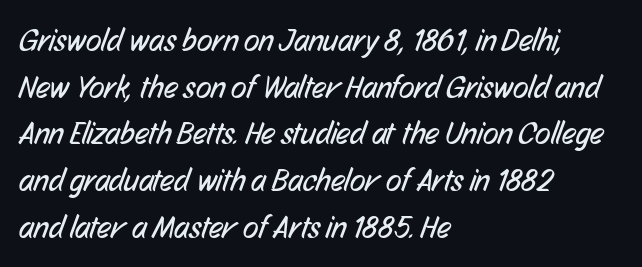
The image shows 32 px regular-weight, condensed sans-serif type; set left-aligned, normal line spacing (1.46x), normal letter spacing, not underlined; low stroke contrast and a medium x-height.
